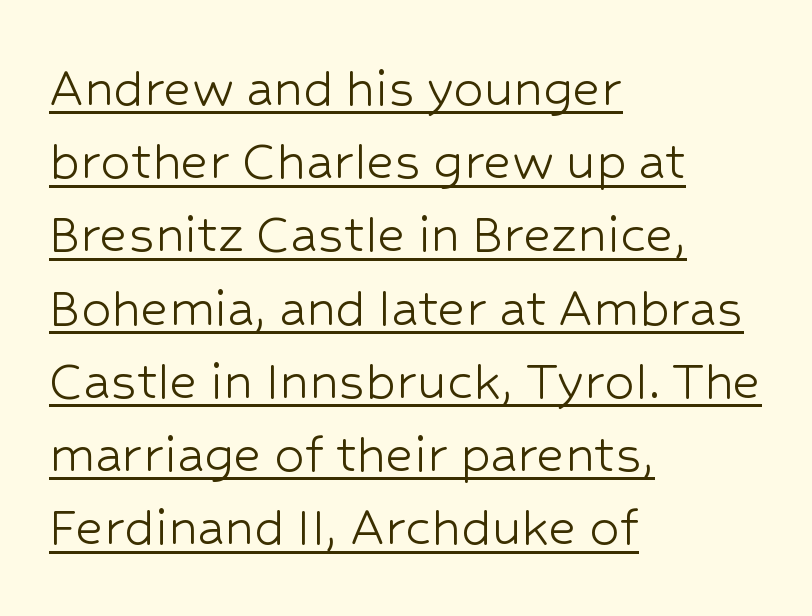
Q: Is the text bold? A: No.
Q: Is the text italic (slanted)? A: No, it is upright.
Q: Is the typeface a serif or a sans-serif typeface? A: Sans-serif.
Q: Is the text underlined? A: Yes.
Q: How is the paragraph aligned? A: Left-aligned.
Q: Is the spacing between letters normal or unusually wide? A: Normal.
Q: Width (condensed, normal, or wide)? A: Normal.
Q: Stroke contrast? A: Low.
Q: x-height? A: Medium.
Q: Monospaced? A: No.
